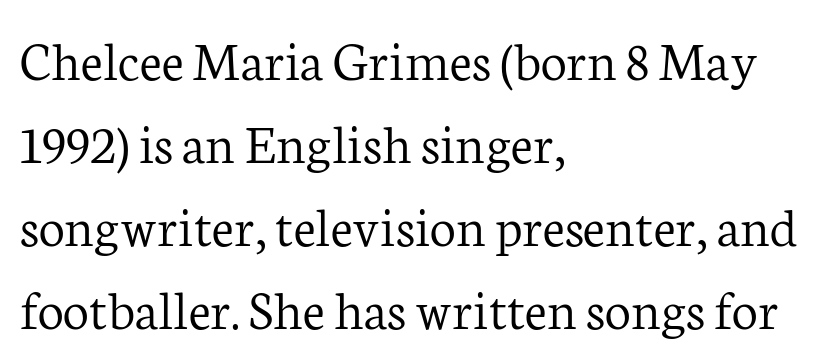
{"serif": "yes", "italic": "no", "bold": "no", "weight": "light", "width": "normal", "stroke_contrast": "low", "x_height": "medium", "monospaced": "no", "underline": "no", "align": "left", "line_spacing": "normal", "line_spacing_ratio": 1.43, "letter_spacing": "normal", "letter_spacing_em": 0.0, "glyph_px": 58}
